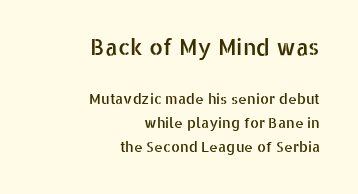
Tall strokes in this sample are plumb rather than angled. Two sizes are in play, and the larger belongs to the first block. Anything drawn beneath the words? Only blank space. These lines are set flush right with a ragged left edge. In terms of letterspacing, this is plain default setting. Compared with typical paragraphs, the rows here are spaced about the same.
